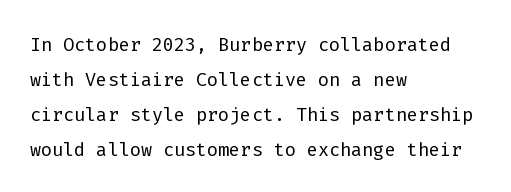
{"italic": "no", "bold": "no", "underline": "no", "align": "left", "line_spacing": "normal", "line_spacing_ratio": 1.34, "letter_spacing": "normal", "letter_spacing_em": 0.0, "glyph_px": 26}
